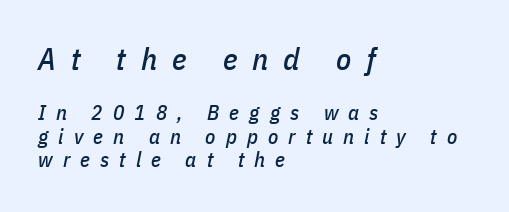
The image shows 31 px condensed type, italic (leaning right); set left-aligned, tight line spacing (1.13x), unusually wide letter spacing (+0.48 em), not underlined; the first (top) block is 1.48x larger; low stroke contrast and a medium x-height.
